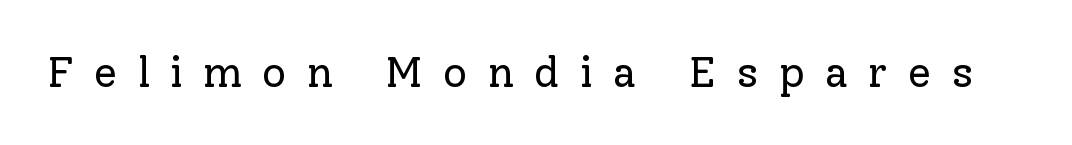
Q: Is the text bold? A: No.
Q: Is the text italic (slanted)? A: No, it is upright.
Q: Is the typeface a serif or a sans-serif typeface? A: Serif.
Q: Is the text underlined? A: No.
Q: Is the spacing between letters normal or unusually wide? A: Unusually wide.
Q: Width (condensed, normal, or wide)? A: Normal.
Q: Stroke contrast? A: Low.
Q: x-height? A: Medium.
Q: Monospaced? A: No.
